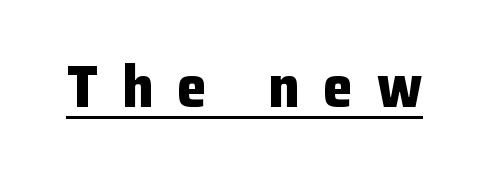
Q: Is the text bold? A: Yes.
Q: Is the text italic (slanted)? A: No, it is upright.
Q: Is the typeface a serif or a sans-serif typeface? A: Sans-serif.
Q: Is the text underlined? A: Yes.
Q: Is the spacing between letters normal or unusually wide? A: Unusually wide.
Q: Width (condensed, normal, or wide)? A: Normal.
Q: Stroke contrast? A: Low.
Q: x-height? A: Medium.
Q: Monospaced? A: No.
